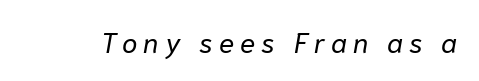
The image shows 28 px regular-weight type, italic (leaning right); set unusually wide letter spacing (+0.21 em), not underlined; low stroke contrast and a medium x-height.
